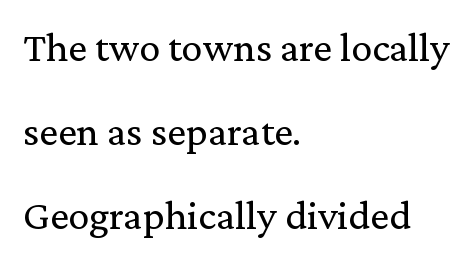
Characters follow at the spacing the type designer built in. Type without underlining. The face used here is seriffed, in the tradition of book romans. Nope, not italic — everything's standing straight. The rendering uses natural spacing where letterforms have individual widths.
